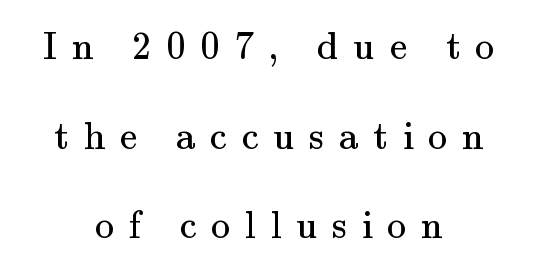
{"serif": "yes", "italic": "no", "bold": "no", "weight": "regular", "width": "normal", "stroke_contrast": "medium", "x_height": "small", "monospaced": "no", "underline": "no", "align": "center", "line_spacing": "loose", "line_spacing_ratio": 2.3, "letter_spacing": "wide", "letter_spacing_em": 0.37, "glyph_px": 39}
